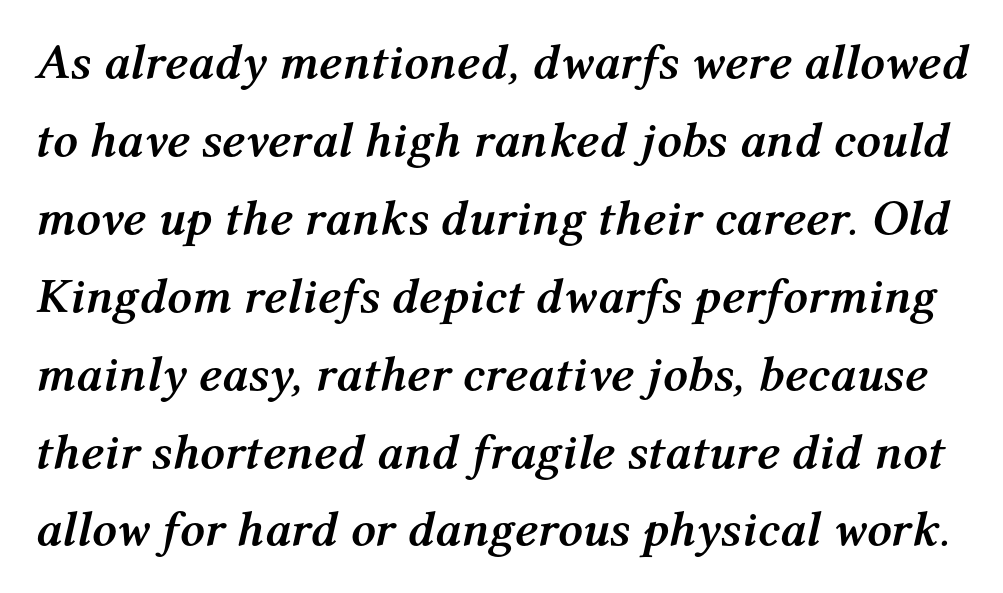
The image shows 49 px semibold type, italic (leaning right); set normal line spacing (1.59x), normal letter spacing, not underlined; medium stroke contrast and a medium x-height.
